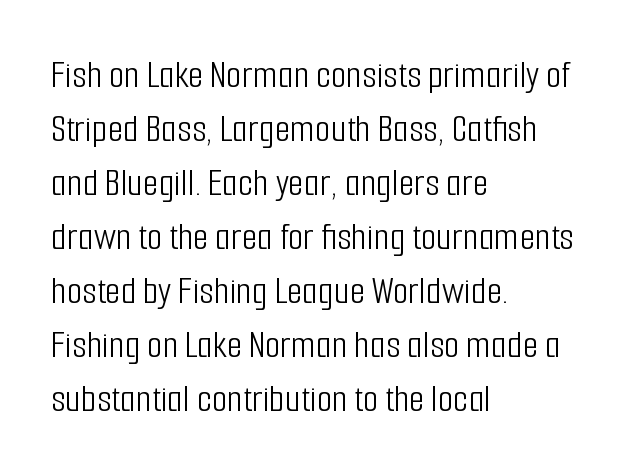
{"serif": "no", "italic": "no", "bold": "no", "weight": "light", "width": "condensed", "stroke_contrast": "low", "x_height": "medium", "monospaced": "no", "underline": "no", "align": "left", "line_spacing": "normal", "line_spacing_ratio": 1.35, "letter_spacing": "normal", "letter_spacing_em": 0.0, "glyph_px": 40}
